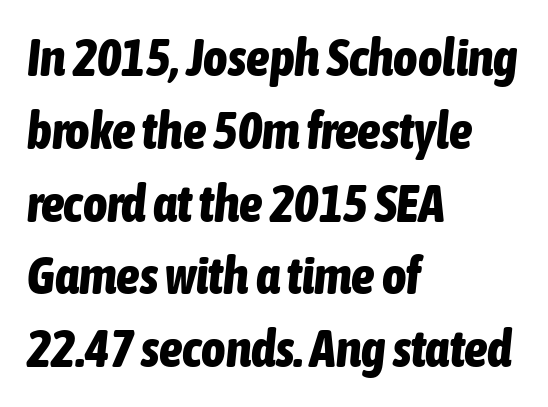
{"italic": "yes", "lean": "right", "slant_degrees": 6, "bold": "yes", "weight": "bold", "width": "condensed", "stroke_contrast": "low", "x_height": "medium", "monospaced": "no", "underline": "no", "align": "left", "line_spacing": "normal", "line_spacing_ratio": 1.4, "letter_spacing": "normal", "letter_spacing_em": 0.0, "glyph_px": 52}
